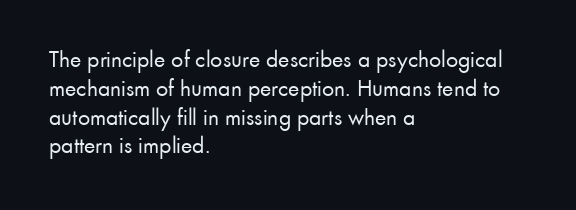
Horizontal alignment here is leftward, the default for most running prose. Is the stroke heavy? The answer is a plain regular-or-lighter. Posture: upright roman. The baseline area is clear. Between one letter and the next there's only the usual sliver of space.
